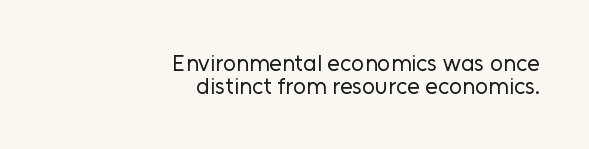
Q: Is the text bold? A: No.
Q: Is the text italic (slanted)? A: No, it is upright.
Q: Is the text underlined? A: No.
Q: How is the paragraph aligned? A: Right-aligned.
Q: Is the spacing between letters normal or unusually wide? A: Normal.
Q: Is the spacing between lines tight, normal or loose? A: Tight.
